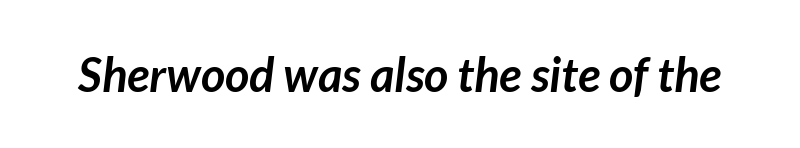
{"serif": "no", "bold": "yes", "weight": "semibold", "width": "normal", "stroke_contrast": "low", "x_height": "medium", "monospaced": "no", "underline": "no", "letter_spacing": "normal", "letter_spacing_em": 0.0, "glyph_px": 47}
